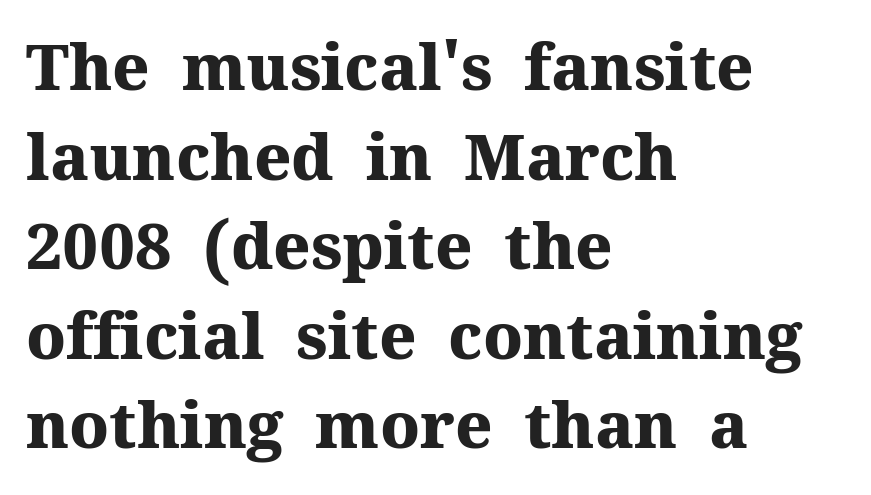
Vertically, the passage feels balanced, rows spaced as you'd expect. The passage shown is typed in a proportional face where columns would drift. Summary of weight: heavy, a full bold. Typeset ragged right — the left edge is the straight one.
